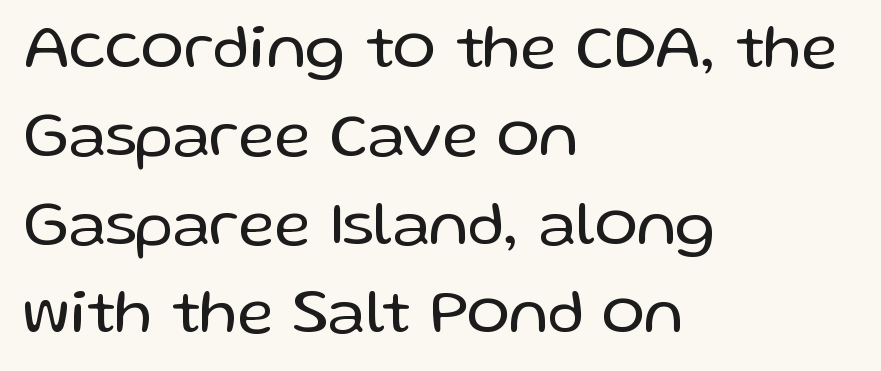
Q: Is the text bold? A: No.
Q: Is the text italic (slanted)? A: No, it is upright.
Q: Is the typeface a serif or a sans-serif typeface? A: Sans-serif.
Q: Is the text underlined? A: No.
Q: How is the paragraph aligned? A: Left-aligned.
Q: Is the spacing between letters normal or unusually wide? A: Normal.
Q: Is the spacing between lines tight, normal or loose? A: Normal.
Q: Width (condensed, normal, or wide)? A: Normal.
Q: Stroke contrast? A: Low.
Q: x-height? A: Medium.
Q: Monospaced? A: No.
